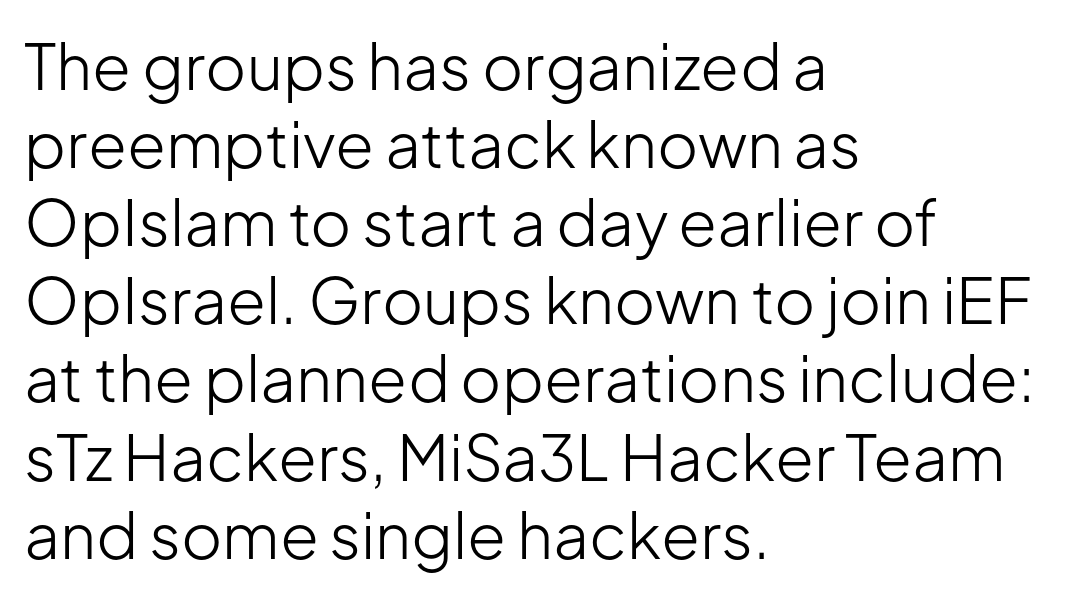
Check the space under the baseline: it is left empty. A typesetter would call this proportional, since set widths differ per character. The compositor pushed each line to the left boundary. The specimen reads as upright at a glance.
